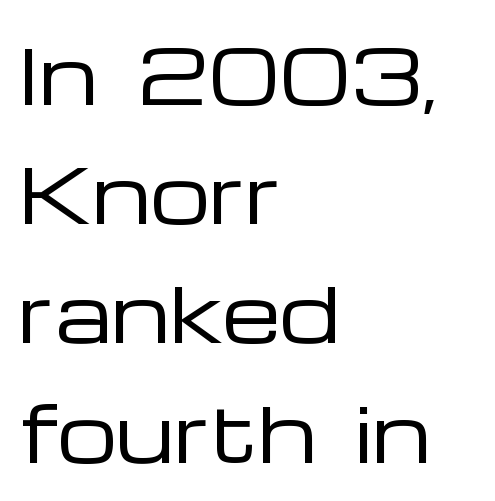
Q: Is the text bold? A: No.
Q: Is the text italic (slanted)? A: No, it is upright.
Q: Is the typeface a serif or a sans-serif typeface? A: Sans-serif.
Q: Is the text underlined? A: No.
Q: How is the paragraph aligned? A: Left-aligned.
Q: Is the spacing between letters normal or unusually wide? A: Normal.
Q: Is the spacing between lines tight, normal or loose? A: Normal.
Q: Width (condensed, normal, or wide)? A: Wide.
Q: Stroke contrast? A: Low.
Q: x-height? A: Medium.
Q: Monospaced? A: No.
